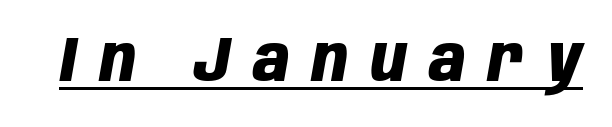
What decoration does the sample have? An underline. The rendering inserts visible extra space after every character. The passage shown leans; its letterforms are oblique. Caption: bold face, heavy strokes. Do the characters align in a grid? No, the font is proportional.
